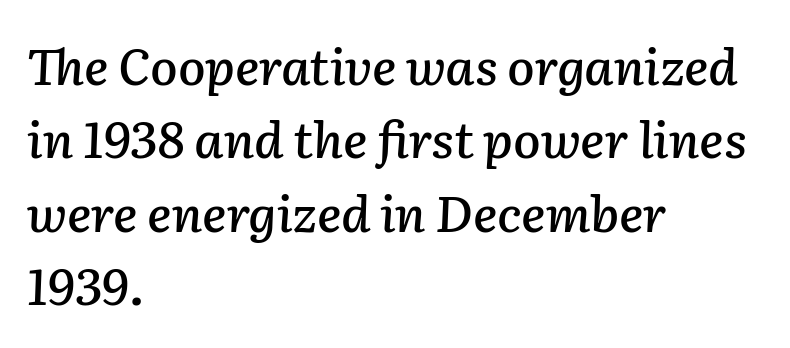
{"italic": "yes", "lean": "right", "slant_degrees": 2, "width": "normal", "stroke_contrast": "low", "x_height": "medium", "monospaced": "no", "underline": "no", "align": "left", "line_spacing": "normal", "line_spacing_ratio": 1.47, "letter_spacing": "normal", "letter_spacing_em": 0.0, "glyph_px": 50}
